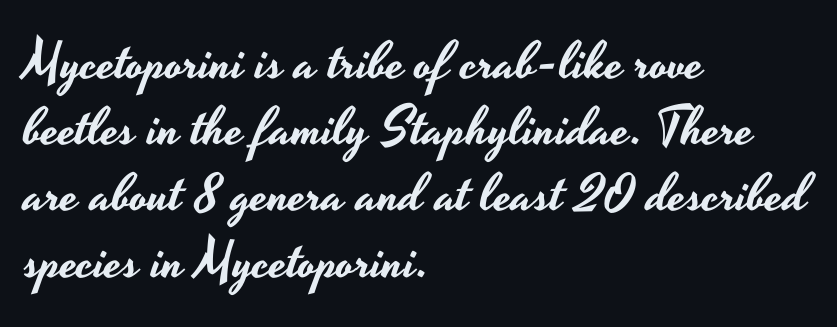
Caption: multi-line text, flush left, ragged right. Vertical spacing — default. These lines are rendered in a variable-pitch font. The face used here is a sans, in the tradition of grotesques and geometrics.
